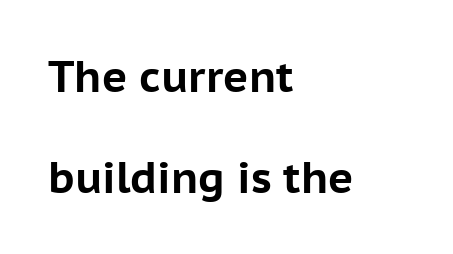
Unmarked baselines from the first word to the last. Compared with an ordinary text face, these strokes are far heavier — a full bold. The type family on display is of the sans-serif kind. Vertical strokes here are truly vertical.
